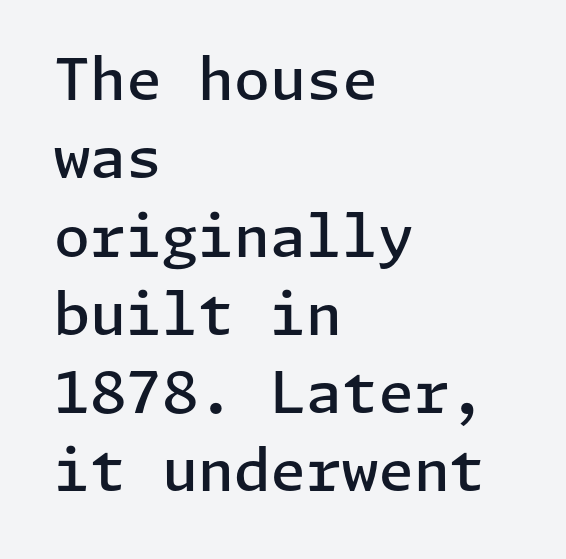
The image shows 58 px semibold sans-serif type, upright; set left-aligned, normal line spacing (1.35x), normal letter spacing, not underlined; low stroke contrast and a medium x-height.
